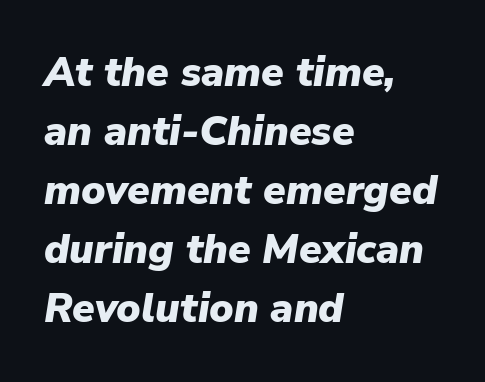
The image shows 41 px heavy type, italic (leaning right); set left-aligned, normal line spacing (1.44x), normal letter spacing, not underlined; low stroke contrast and a medium x-height.
